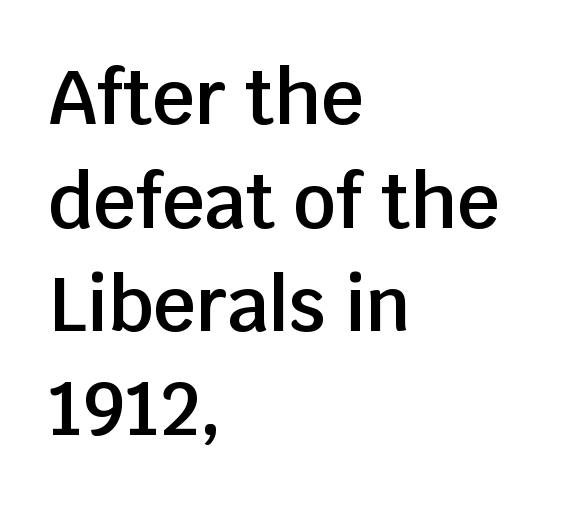
The image shows 74 px semibold sans-serif type, upright; set left-aligned, normal line spacing (1.4x), normal letter spacing, not underlined; low stroke contrast and a large x-height.
